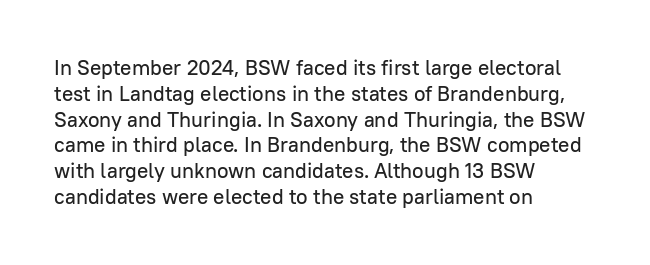
Q: Is the text italic (slanted)? A: No, it is upright.
Q: Is the text underlined? A: No.
Q: How is the paragraph aligned? A: Left-aligned.
Q: Is the spacing between letters normal or unusually wide? A: Normal.
